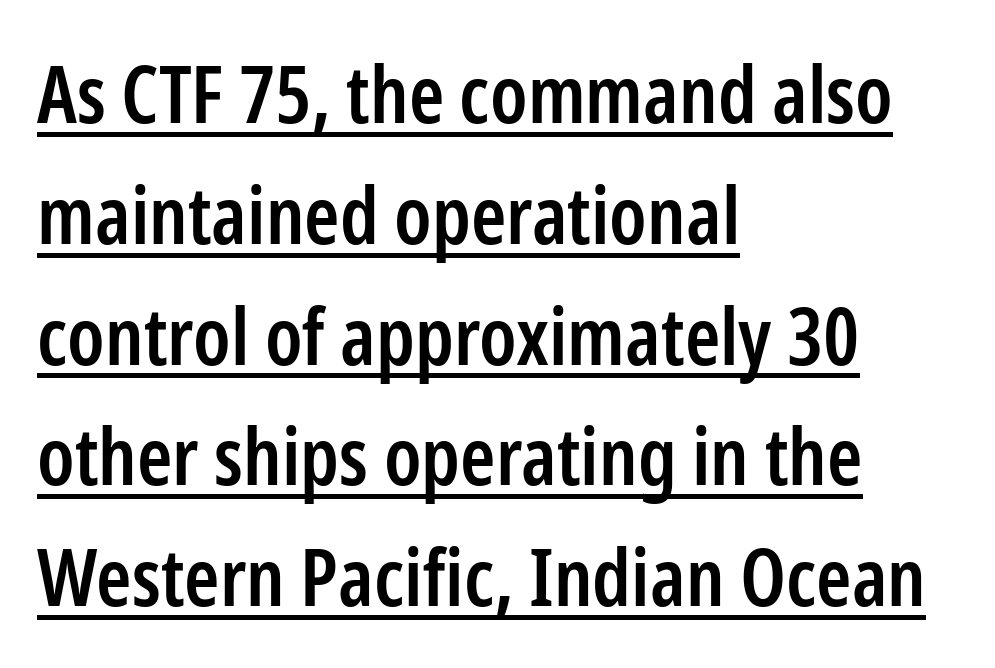
The image shows 80 px semibold, condensed sans-serif type, upright; set left-aligned, normal line spacing (1.51x), normal letter spacing, underlined; low stroke contrast and a medium x-height.
